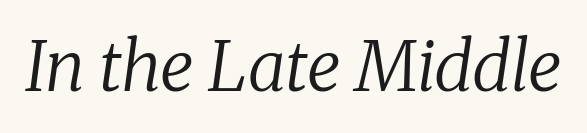
Tracking here is standard; glyphs follow each other at the usual distance. Is the type slanted? Yes — the strokes lean at a clear angle. The letters advance in unequal steps, a hallmark of proportional type. The baseline area is clear. The letterforms sit at book weight or below. Look at the bottom of the vertical strokes: they flare into serifs here.
